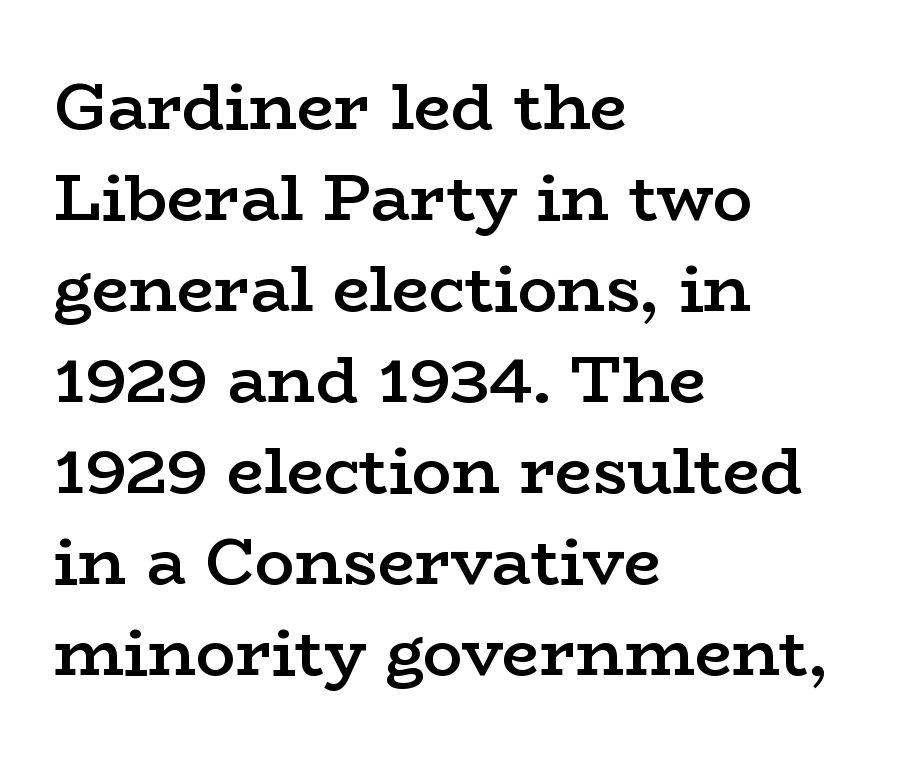
Q: Is the text bold? A: Semi-bold.
Q: Is the text italic (slanted)? A: No, it is upright.
Q: Is the typeface a serif or a sans-serif typeface? A: Serif.
Q: Is the text underlined? A: No.
Q: How is the paragraph aligned? A: Left-aligned.
Q: Is the spacing between letters normal or unusually wide? A: Normal.
Q: Is the spacing between lines tight, normal or loose? A: Normal.
Q: Width (condensed, normal, or wide)? A: Wide.
Q: Stroke contrast? A: Low.
Q: x-height? A: Medium.
Q: Monospaced? A: No.
